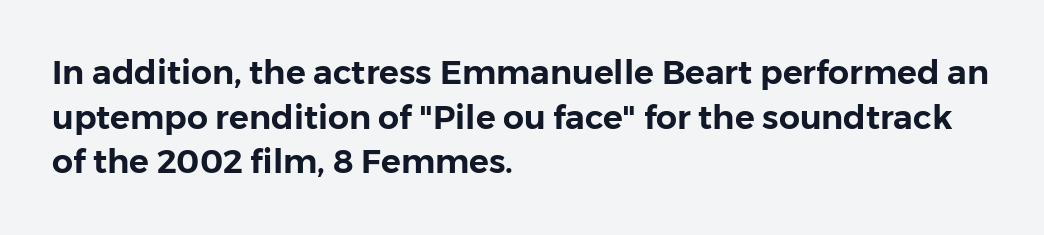
The image shows 33 px sans-serif type, upright; set left-aligned, normal line spacing (1.35x), normal letter spacing, not underlined; low stroke contrast and a medium x-height.
